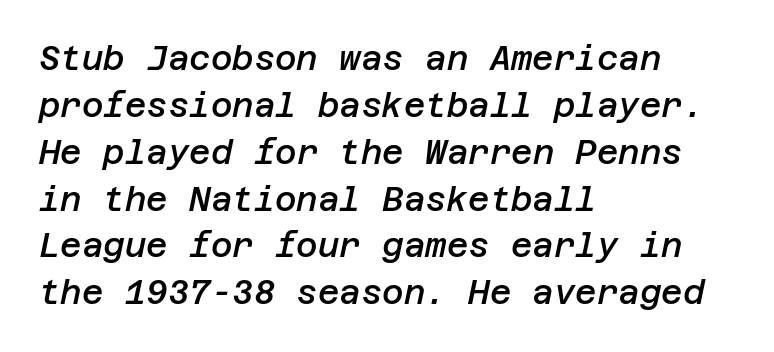
Q: Is the text bold? A: Semi-bold.
Q: Is the text italic (slanted)? A: Yes, it leans right by about 12 degrees.
Q: Is the text underlined? A: No.
Q: How is the paragraph aligned? A: Left-aligned.
Q: Is the spacing between letters normal or unusually wide? A: Normal.
Q: Is the spacing between lines tight, normal or loose? A: Normal.
Q: Width (condensed, normal, or wide)? A: Normal.
Q: Stroke contrast? A: Low.
Q: x-height? A: Large.
